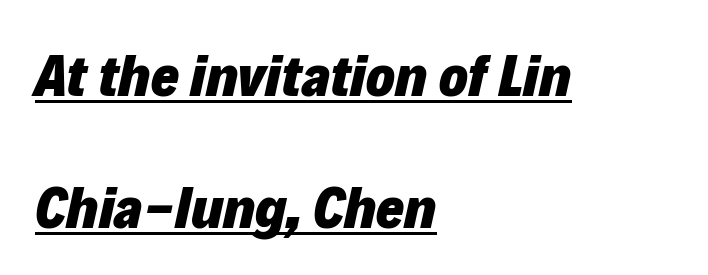
Students, note that the glyphs here touch the page at normal intervals. A full-strength bold gives these letters their thick strokes. Airy leading. Looks like regular typesetting: each glyph gets only the width it needs.
